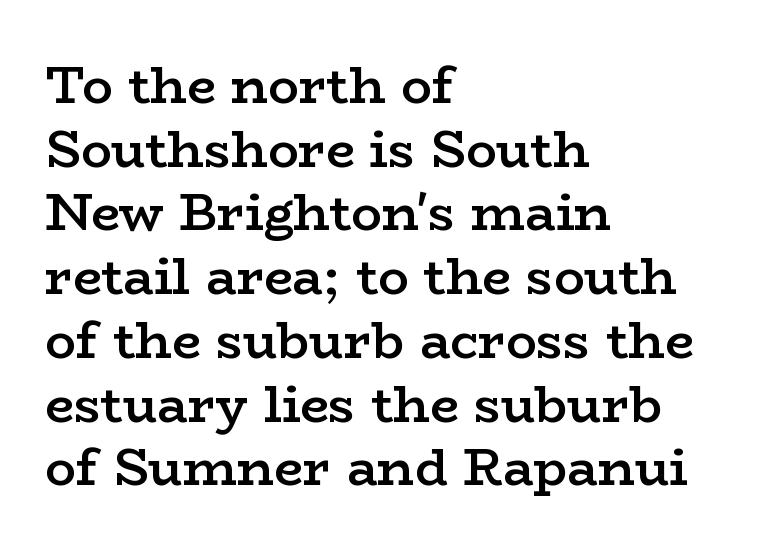
{"serif": "yes", "italic": "no", "bold": "semi", "weight": "semibold", "width": "wide", "stroke_contrast": "low", "x_height": "medium", "monospaced": "no", "underline": "no", "align": "left", "line_spacing": "normal", "line_spacing_ratio": 1.25, "letter_spacing": "normal", "letter_spacing_em": 0.0, "glyph_px": 51}
